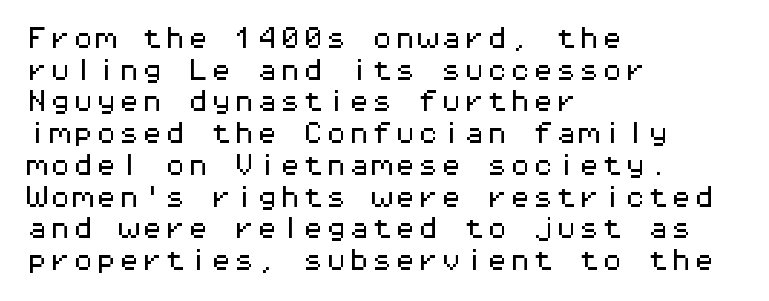
The tracking reads as untouched default to a designer's eye. These lines were composed using upright roman letters. A clean baseline with only descenders dipping below it. The designer left line spacing at the default. The lines are quadded left.
